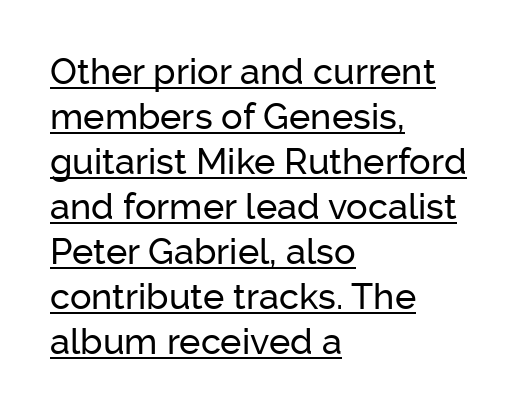
The image shows 36 px sans-serif type, upright; set left-aligned, normal line spacing (1.25x), normal letter spacing, underlined; low stroke contrast and a medium x-height.
